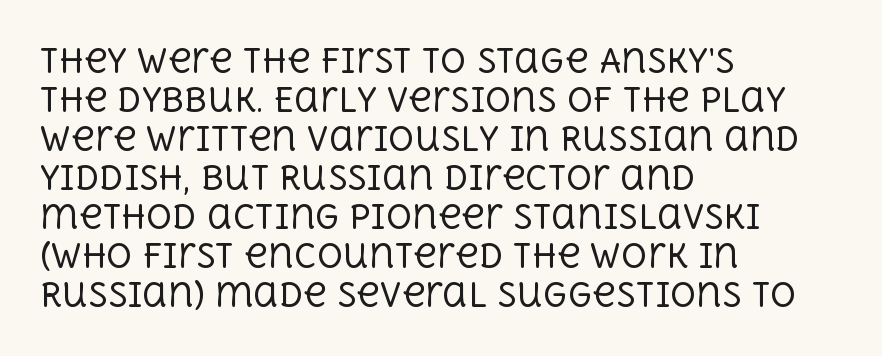
{"serif": "yes", "italic": "no", "bold": "no", "weight": "regular", "width": "normal", "x_height": "large", "monospaced": "no", "underline": "no", "align": "left", "line_spacing_ratio": 1.22, "letter_spacing": "normal", "letter_spacing_em": 0.0, "glyph_px": 32}
